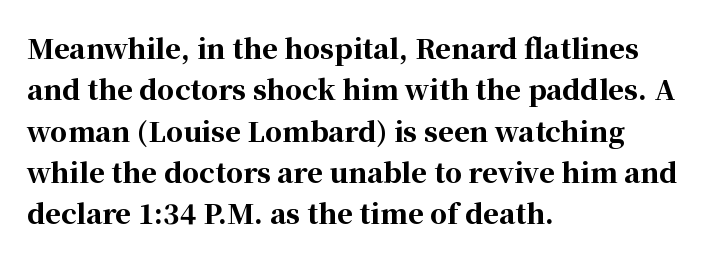
Q: Is the text bold? A: Yes.
Q: Is the text italic (slanted)? A: No, it is upright.
Q: Is the text underlined? A: No.
Q: How is the paragraph aligned? A: Left-aligned.
Q: Is the spacing between letters normal or unusually wide? A: Normal.
Q: Is the spacing between lines tight, normal or loose? A: Normal.
